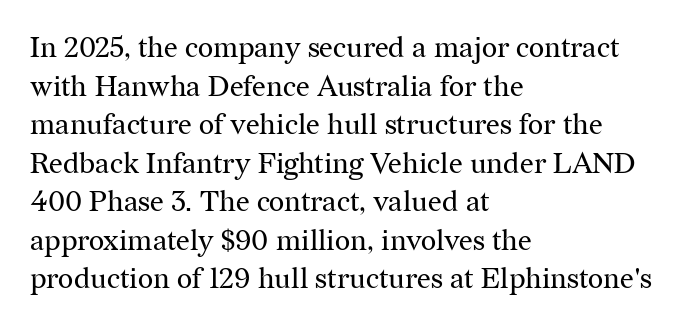
The image shows 29 px regular-weight serif type, upright; set left-aligned, normal line spacing (1.33x), normal letter spacing, not underlined; medium stroke contrast and a medium x-height.
